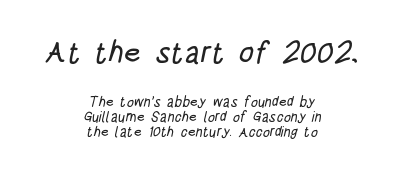
This block would grow much taller if given ordinary leading; it's compressed now. Type style note: lacks serifs. The letterforms sit shoulder to shoulder at normal distance. The compositor balanced each line on the midline. Of the two passages, the one on top uses the larger point size. The letters advance in unequal steps, a hallmark of proportional type.
